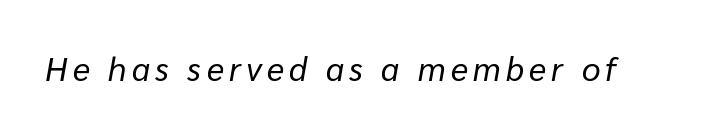
No heavy texture on the line: the type isn't bold. A typesetter would call this proportional, since set widths differ per character. Descender tails drop into unmarked territory. The axis of the letterforms is tilted away from vertical.
